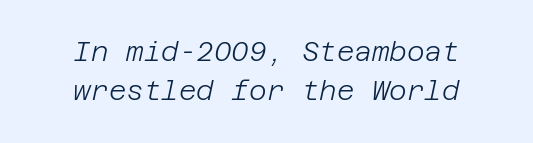
The image shows 27 px text type, italic (leaning right); set centered, normal line spacing (1.46x), normal letter spacing, not underlined.
